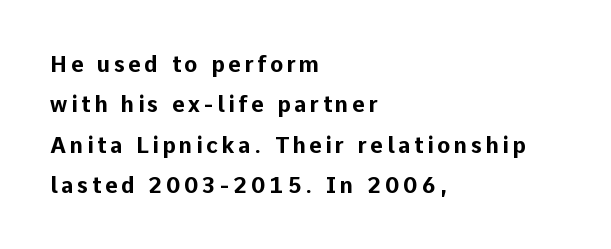
The image shows 22 px bold type, upright; set left-aligned, line spacing 1.83x, not underlined.
